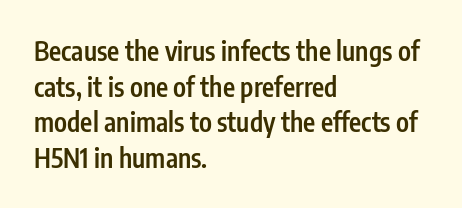
The image shows 26 px text type, upright; set left-aligned, normal line spacing (1.37x), normal letter spacing, not underlined.
